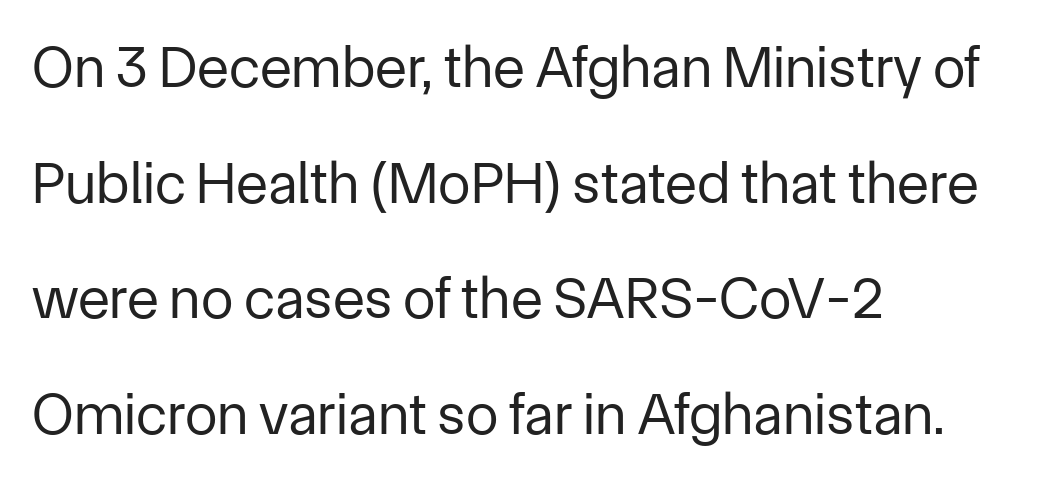
Q: Is the text bold? A: No.
Q: Is the text italic (slanted)? A: No, it is upright.
Q: Is the typeface a serif or a sans-serif typeface? A: Sans-serif.
Q: Is the text underlined? A: No.
Q: How is the paragraph aligned? A: Left-aligned.
Q: Is the spacing between letters normal or unusually wide? A: Normal.
Q: Is the spacing between lines tight, normal or loose? A: Loose.
Q: Width (condensed, normal, or wide)? A: Normal.
Q: Stroke contrast? A: Low.
Q: x-height? A: Medium.
Q: Monospaced? A: No.
